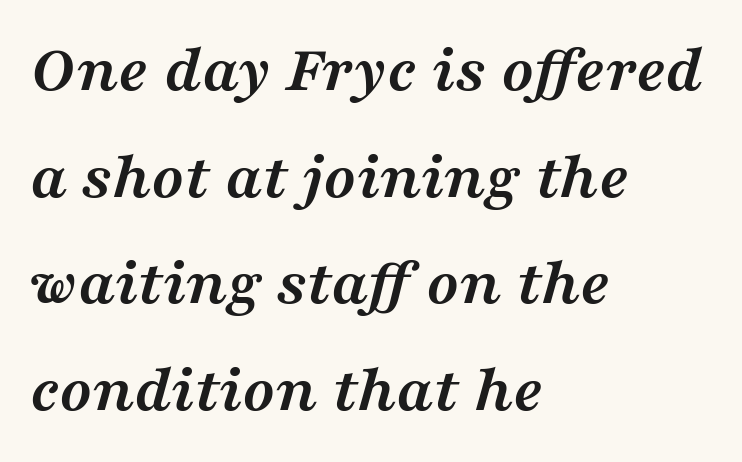
{"serif": "yes", "italic": "yes", "lean": "right", "slant_degrees": 16, "bold": "yes", "weight": "semibold", "width": "wide", "stroke_contrast": "medium", "x_height": "medium", "monospaced": "no", "underline": "no", "align": "left", "line_spacing": "normal", "line_spacing_ratio": 1.59, "letter_spacing": "normal", "letter_spacing_em": 0.0, "glyph_px": 67}
